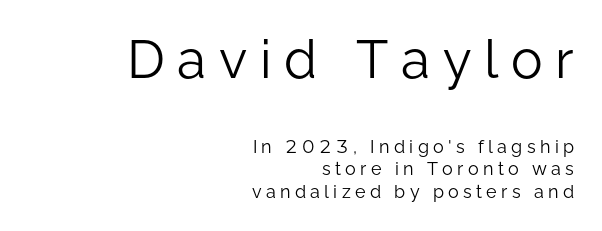
Q: Is the text bold? A: No.
Q: Is the text italic (slanted)? A: No, it is upright.
Q: Is the typeface a serif or a sans-serif typeface? A: Sans-serif.
Q: Is the text underlined? A: No.
Q: How is the paragraph aligned? A: Right-aligned.
Q: Is the spacing between letters normal or unusually wide? A: Unusually wide.
Q: Which block of text is set in a larger size, the first (top) or the second (bottom)? A: The first (top) one.
Q: Width (condensed, normal, or wide)? A: Normal.
Q: Stroke contrast? A: Low.
Q: x-height? A: Medium.
Q: Monospaced? A: No.
